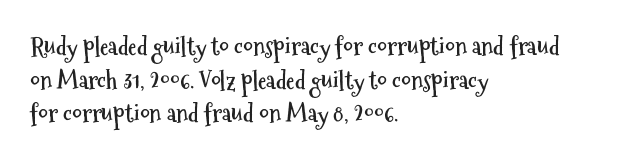
The image shows 24 px bold type, upright; set left-aligned, normal line spacing (1.4x), normal letter spacing, not underlined.
